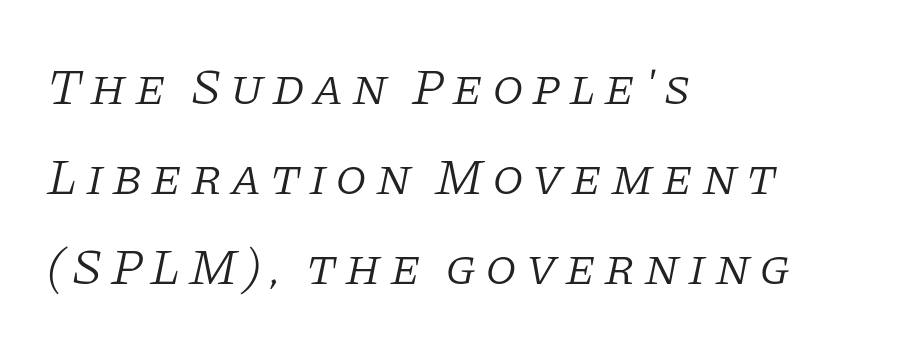
{"serif": "yes", "italic": "yes", "lean": "right", "slant_degrees": 11, "bold": "no", "weight": "light", "width": "normal", "stroke_contrast": "low", "x_height": "large", "monospaced": "no", "underline": "no", "align": "left", "line_spacing_ratio": 1.76, "glyph_px": 51}
